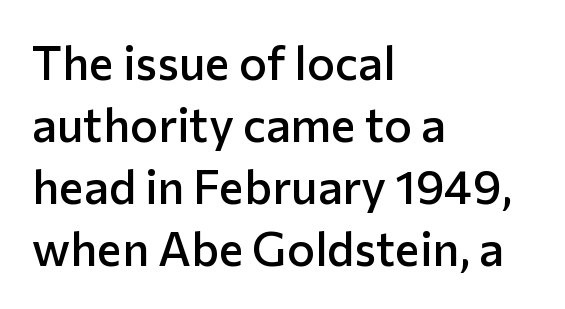
Alignment: flush left. This is sans-serif lettering, the kind often seen on screens and signage. The type is set solid horizontally, with unmodified tracking. Bold? Not quite — semibold, heavier than regular but stopping short.
